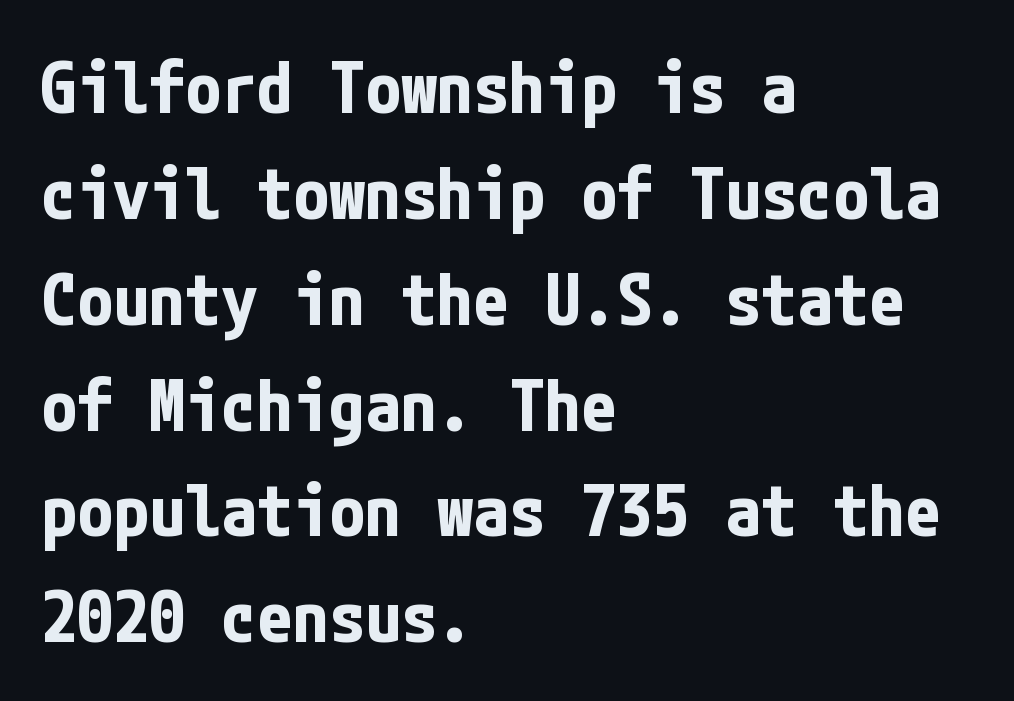
Each letter's strokes conclude bluntly, with no projecting serifs. Horizontal bands of white between lines are of average thickness. Underlining? Definitely not there. This is roman type, the default non-slanted kind.
